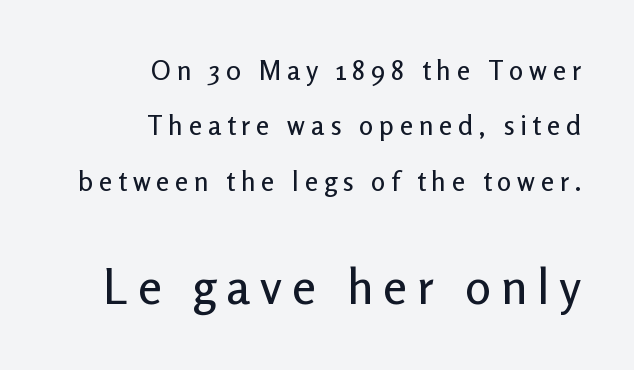
Q: Is the text italic (slanted)? A: No, it is upright.
Q: Is the typeface a serif or a sans-serif typeface? A: Sans-serif.
Q: Is the text underlined? A: No.
Q: How is the paragraph aligned? A: Right-aligned.
Q: Is the spacing between letters normal or unusually wide? A: Unusually wide.
Q: Is the spacing between lines tight, normal or loose? A: Loose.
Q: Which block of text is set in a larger size, the first (top) or the second (bottom)? A: The second (bottom) one.
Q: Width (condensed, normal, or wide)? A: Normal.
Q: Stroke contrast? A: Low.
Q: x-height? A: Medium.
Q: Monospaced? A: No.
